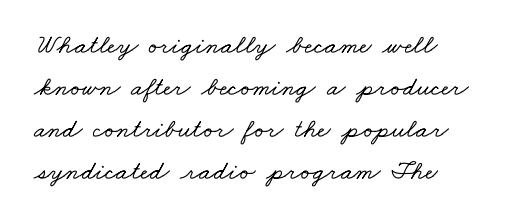
{"underline": "no", "align": "left", "line_spacing": "normal", "line_spacing_ratio": 1.55, "letter_spacing": "normal", "letter_spacing_em": 0.0, "glyph_px": 27}
